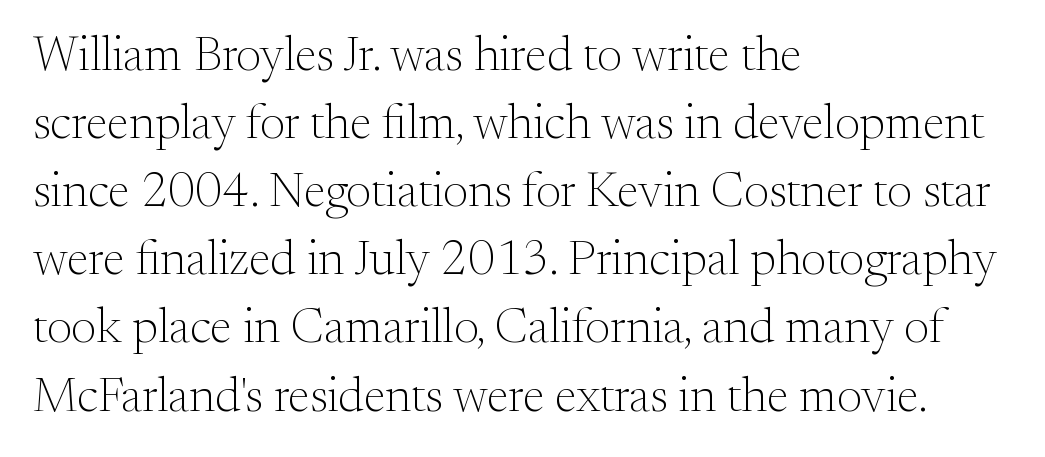
{"serif": "yes", "italic": "no", "bold": "no", "weight": "light", "width": "normal", "stroke_contrast": "medium", "x_height": "small", "monospaced": "no", "underline": "no", "align": "left", "line_spacing": "normal", "line_spacing_ratio": 1.39, "letter_spacing": "normal", "letter_spacing_em": 0.0, "glyph_px": 49}
